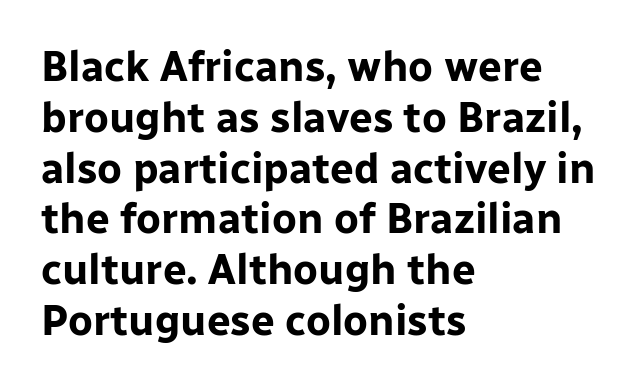
Glance below the letters and you will spot only blank space. Examine the stroke ends and you'll find no serifs. As a designer I'd log this as weight 700, bold. Unlike italic type, these characters show no tilt at all.
